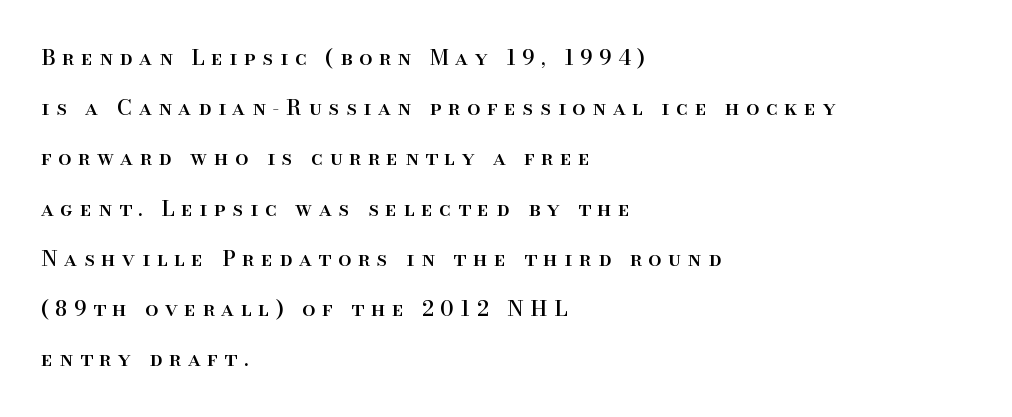
The image shows 21 px text type, upright; set left-aligned, loose line spacing (2.39x), unusually wide letter spacing (+0.32 em), not underlined.
